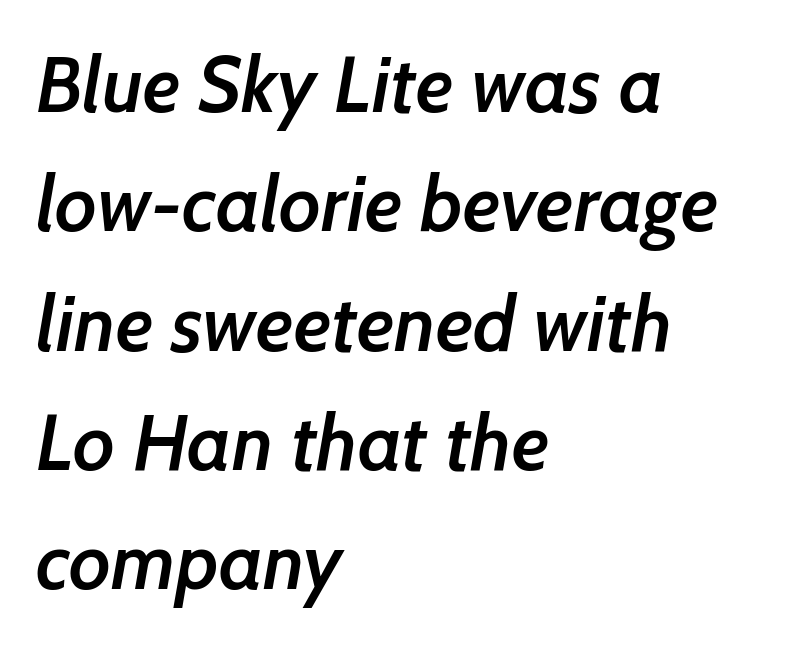
Underlining? Definitely not there. Words appear dense and cohesive because spacing is normal. Does the weight exceed regular? Yes, but only to semibold. Notice how the passage keeps a crisp vertical edge on the left only.
